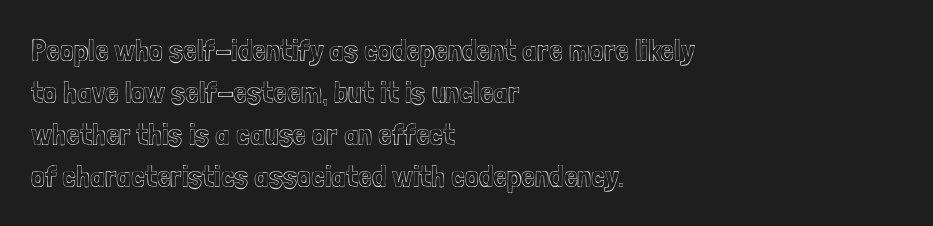
In CSS terms this would be text-align: left. Check under the words: just untouched page. Italic: no, the glyphs are upright roman. This sample has the flowing, uneven cadence of proportional lettering. Standard letterfit; no display-style spreading of the glyphs.
